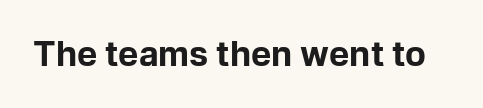
Q: Is the text bold? A: Yes.
Q: Is the text italic (slanted)? A: No, it is upright.
Q: Is the typeface a serif or a sans-serif typeface? A: Sans-serif.
Q: Is the text underlined? A: No.
Q: Is the spacing between letters normal or unusually wide? A: Normal.
Q: Width (condensed, normal, or wide)? A: Normal.
Q: Stroke contrast? A: Low.
Q: x-height? A: Medium.
Q: Monospaced? A: No.
